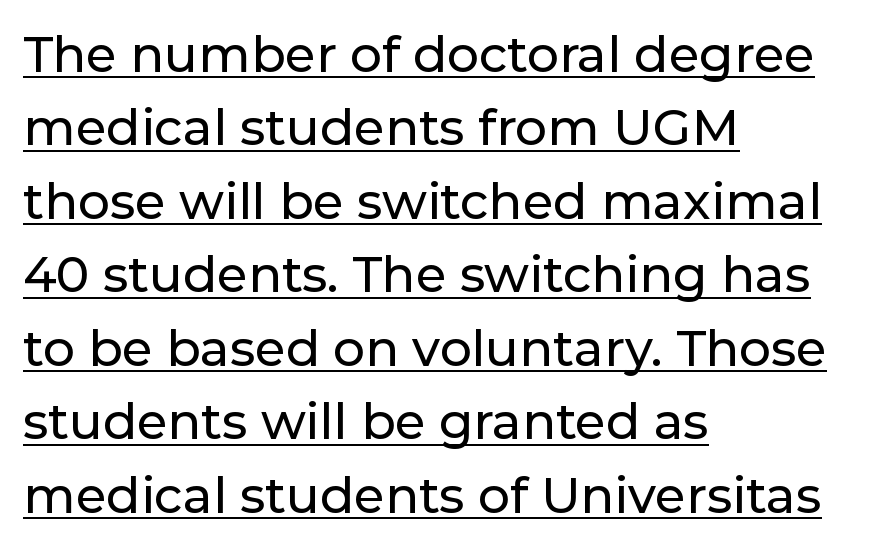
The image shows 50 px sans-serif type, upright; set left-aligned, normal line spacing (1.47x), normal letter spacing, underlined; low stroke contrast and a medium x-height.
